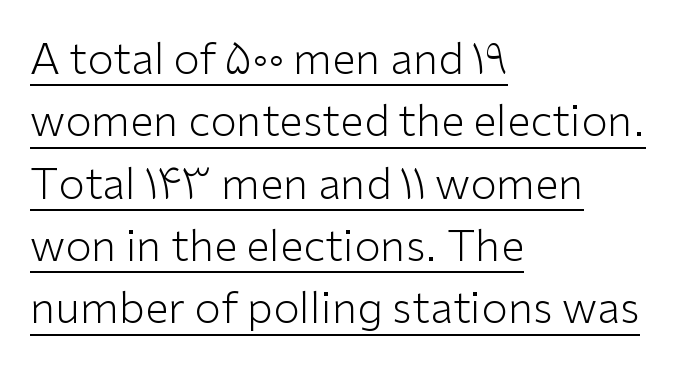
{"serif": "no", "italic": "no", "bold": "no", "weight": "light", "width": "normal", "stroke_contrast": "low", "x_height": "medium", "monospaced": "no", "underline": "yes", "align": "left", "line_spacing": "normal", "line_spacing_ratio": 1.45, "letter_spacing": "normal", "letter_spacing_em": 0.0, "glyph_px": 43}
